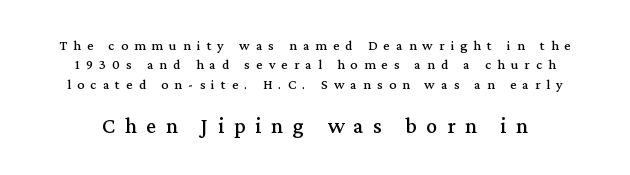
Q: Is the text italic (slanted)? A: No, it is upright.
Q: Is the text underlined? A: No.
Q: Is the spacing between letters normal or unusually wide? A: Unusually wide.
Q: Is the spacing between lines tight, normal or loose? A: Normal.
Q: Which block of text is set in a larger size, the first (top) or the second (bottom)? A: The second (bottom) one.
